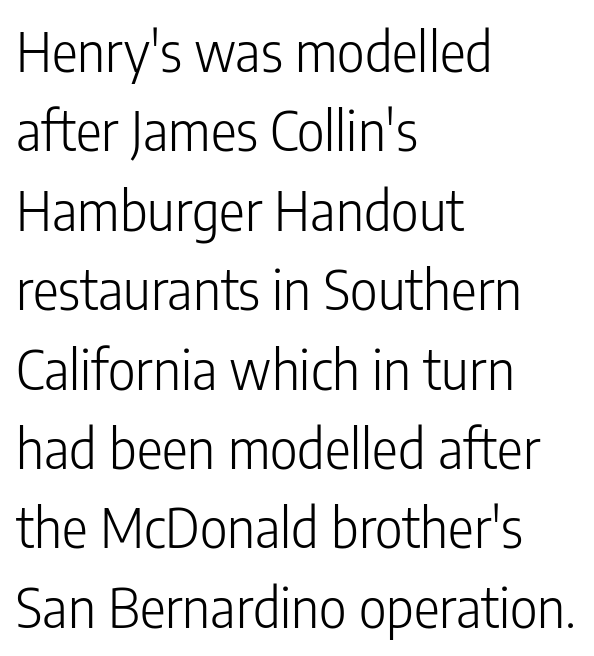
Q: Is the text bold? A: No.
Q: Is the text italic (slanted)? A: No, it is upright.
Q: Is the typeface a serif or a sans-serif typeface? A: Sans-serif.
Q: Is the text underlined? A: No.
Q: How is the paragraph aligned? A: Left-aligned.
Q: Is the spacing between letters normal or unusually wide? A: Normal.
Q: Is the spacing between lines tight, normal or loose? A: Normal.
Q: Width (condensed, normal, or wide)? A: Condensed.
Q: Stroke contrast? A: Low.
Q: x-height? A: Medium.
Q: Monospaced? A: No.
